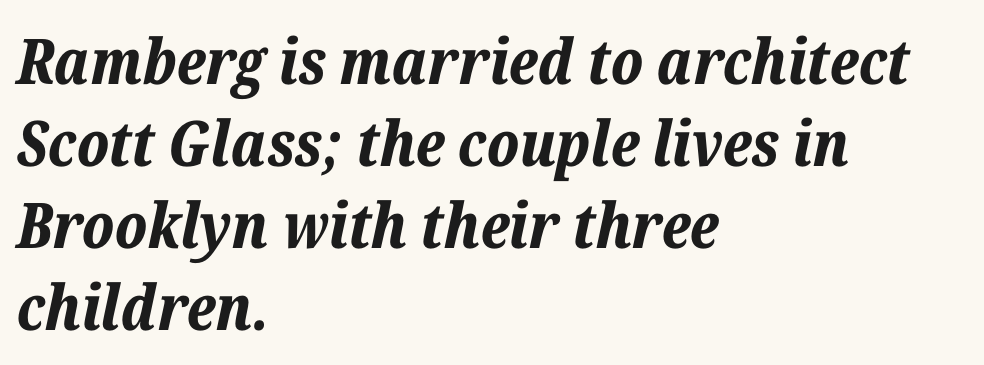
The image shows 63 px bold type, italic (leaning right); set left-aligned, normal line spacing (1.3x), normal letter spacing, not underlined; low stroke contrast and a medium x-height.
